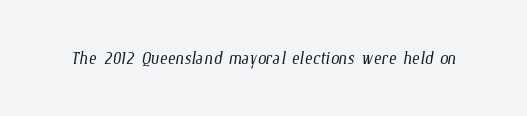
{"bold": "no", "underline": "no", "letter_spacing": "normal", "letter_spacing_em": 0.0, "glyph_px": 24}
